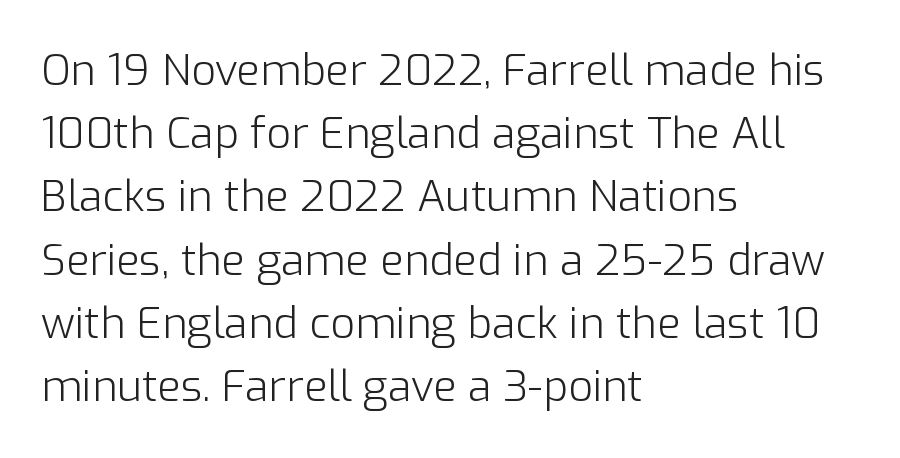
One glance says typical: line gaps are just what's usual. The typesetting does not lean heavy: it is not bold. The setting favours the left margin, as ordinary paragraphs usually do. The horizontal fit of the characters is conventional and even. The letters stand upright; this is a roman face. Each row of text sits above clean, open space.
